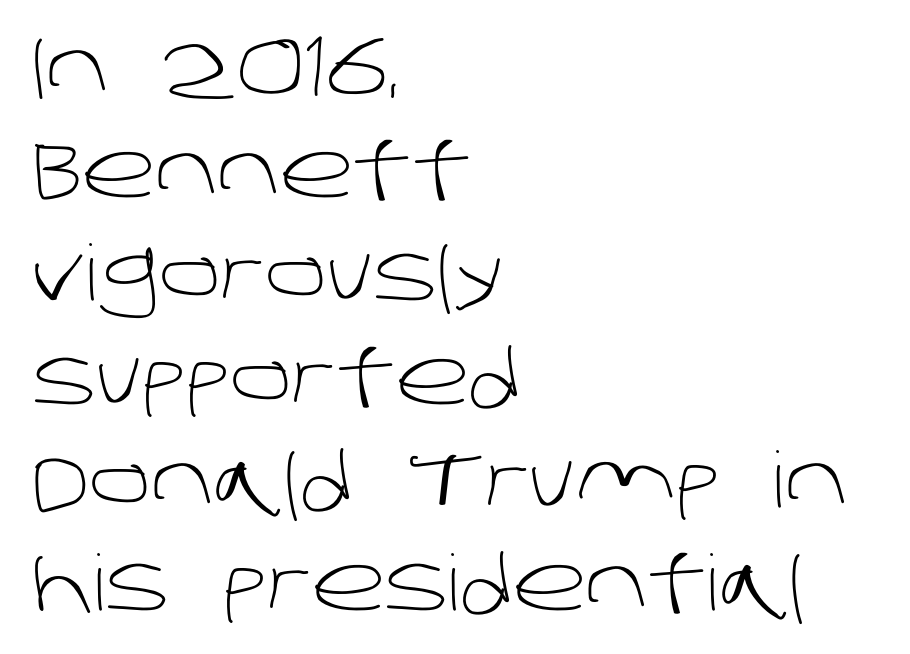
Q: Is the text bold? A: No.
Q: Is the typeface a serif or a sans-serif typeface? A: Sans-serif.
Q: Is the text underlined? A: No.
Q: How is the paragraph aligned? A: Left-aligned.
Q: Is the spacing between letters normal or unusually wide? A: Normal.
Q: Is the spacing between lines tight, normal or loose? A: Normal.
Q: Width (condensed, normal, or wide)? A: Normal.
Q: Stroke contrast? A: Low.
Q: x-height? A: Large.
Q: Monospaced? A: No.
